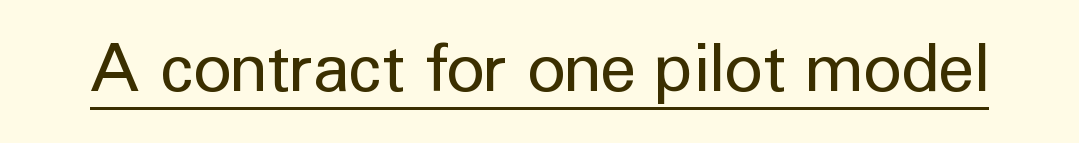
Q: Is the text bold? A: No.
Q: Is the text italic (slanted)? A: No, it is upright.
Q: Is the typeface a serif or a sans-serif typeface? A: Sans-serif.
Q: Is the text underlined? A: Yes.
Q: Is the spacing between letters normal or unusually wide? A: Normal.
Q: Width (condensed, normal, or wide)? A: Normal.
Q: Stroke contrast? A: Low.
Q: x-height? A: Medium.
Q: Monospaced? A: No.
